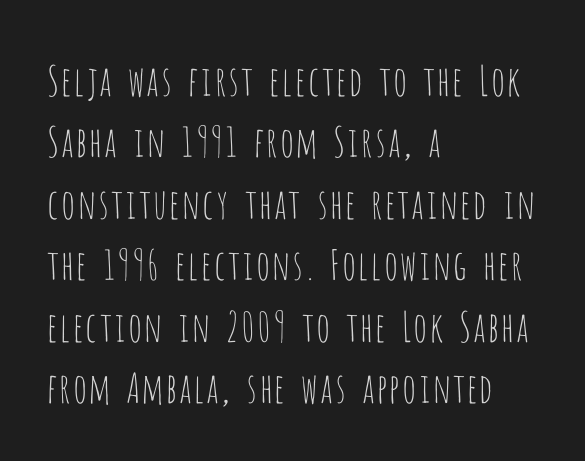
The image shows 41 px thin, condensed sans-serif type, upright; set left-aligned, normal line spacing (1.5x), normal letter spacing, not underlined; low stroke contrast and a large x-height.
